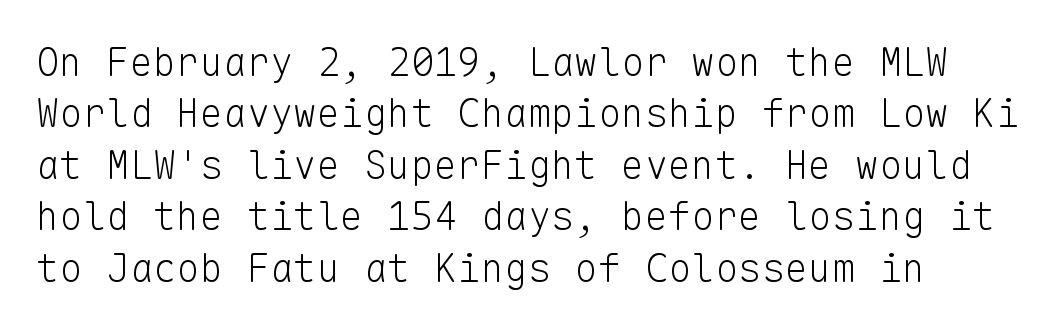
Think standard paragraph weight, or any step lighter than that. Between one letter and the next there's only the usual sliver of space. Monospaced: the letters line up in strict vertical columns. The string is rendered with underlining switched off. This block has exactly the height ordinary leading produces. The font family rendered here belongs to the sans-serif group.
